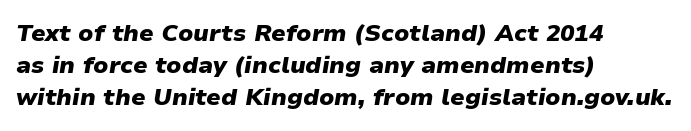
Decoration check: the copy has no underline. Rows of type keep a routine distance in the vertical direction. Every row of glyphs begins at an identical x-position on the left. Rendered with sloped, italic letterforms.
